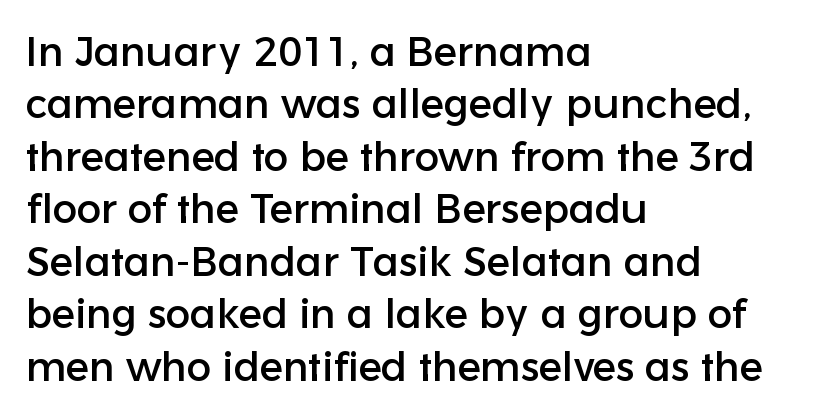
The image shows 41 px sans-serif type, upright; set left-aligned, normal line spacing (1.28x), normal letter spacing, not underlined; low stroke contrast and a medium x-height.
